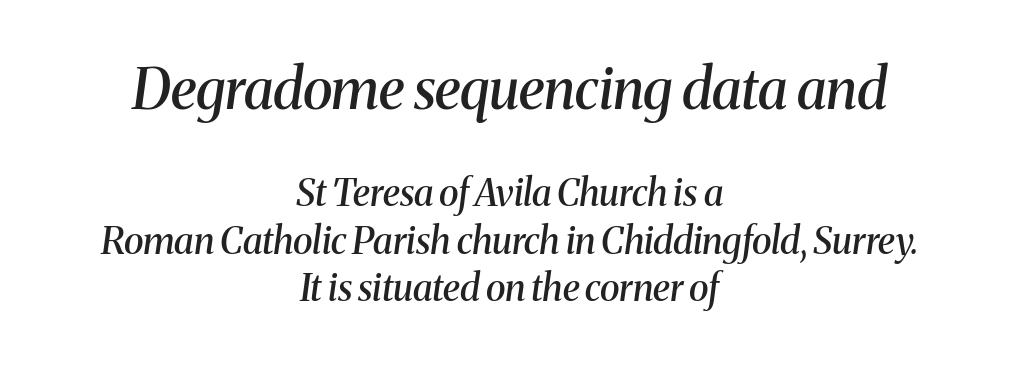
Compared with an ordinary text face, these strokes are moderately heavier — a semibold. Two sizes are in play, and the larger belongs to the first block. Honestly, the letter spacing is just normal — you wouldn't notice it. Proportional: the letters do not fall into vertical columns.
